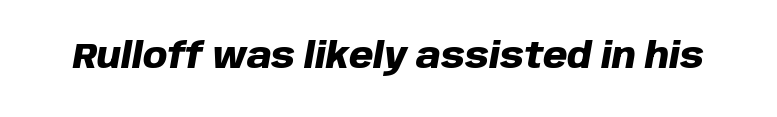
The image shows 35 px heavy type, italic (leaning right); set normal letter spacing, not underlined; low stroke contrast and a large x-height.
